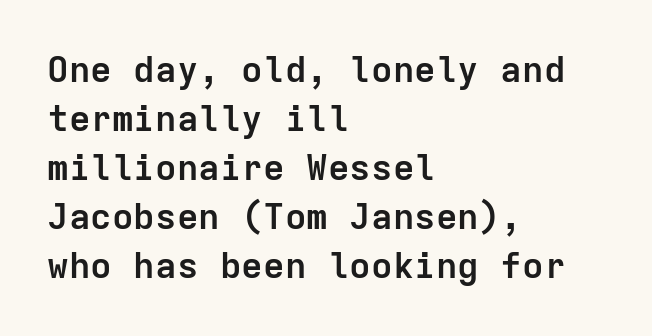
The image shows 36 px semibold sans-serif type, upright, monospaced; set left-aligned, normal line spacing (1.36x), normal letter spacing, not underlined; low stroke contrast and a medium x-height.
